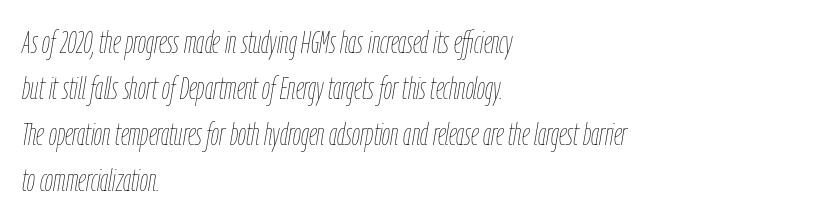
Vertical stems look standard width or narrower in stroke. Looking at the ascenders, they clearly lean. Looks like regular typesetting: each glyph gets only the width it needs. The tracking reads as untouched default to a designer's eye.
